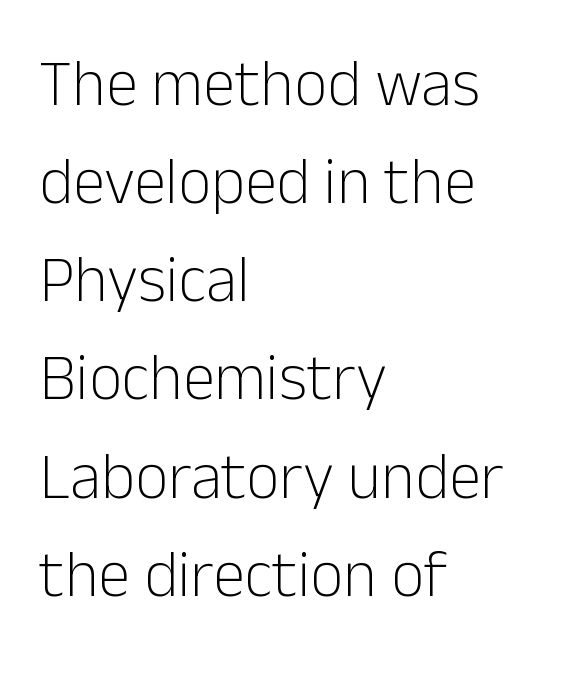
The image shows 65 px light sans-serif type, upright; set left-aligned, normal line spacing (1.51x), normal letter spacing, not underlined; low stroke contrast and a medium x-height.
